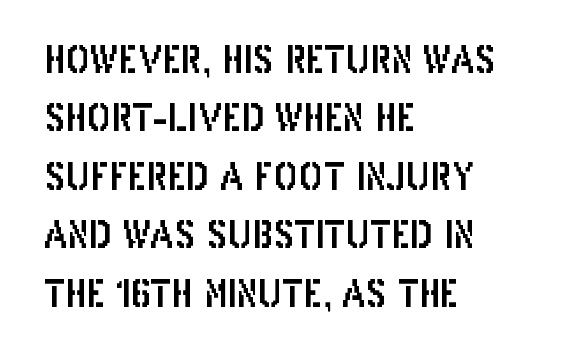
{"serif": "no", "italic": "no", "width": "condensed", "stroke_contrast": "low", "x_height": "large", "monospaced": "no", "underline": "no", "align": "left", "line_spacing": "normal", "line_spacing_ratio": 1.58, "letter_spacing": "normal", "letter_spacing_em": 0.0, "glyph_px": 37}
